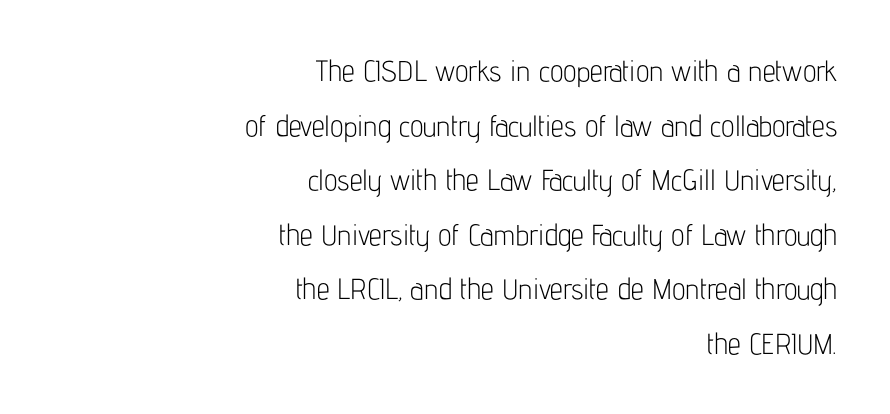
The image shows 29 px light, condensed sans-serif type, upright; set right-aligned, line spacing 1.88x, normal letter spacing, not underlined; low stroke contrast and a medium x-height.
